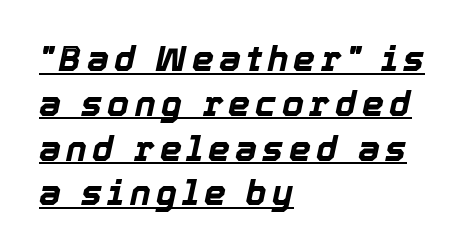
The image shows 35 px bold type, italic (leaning right); set left-aligned, normal line spacing (1.28x), underlined; a medium x-height.
